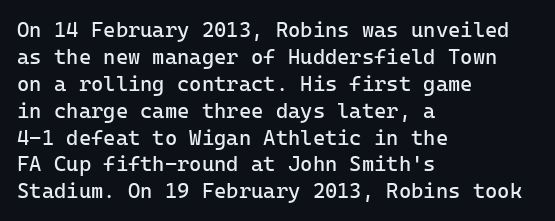
The image shows 21 px text type, upright; set left-aligned, normal line spacing (1.28x), normal letter spacing, not underlined.
